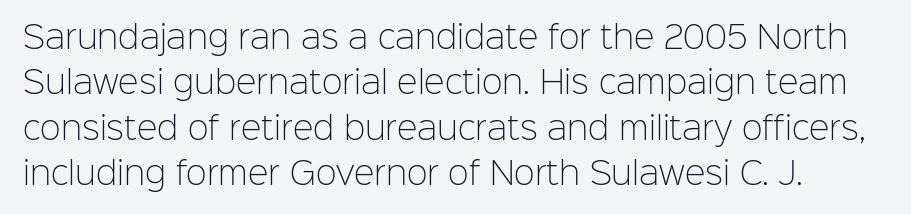
The image shows 31 px light sans-serif type, upright; set normal line spacing (1.46x), normal letter spacing, not underlined; low stroke contrast and a medium x-height.
